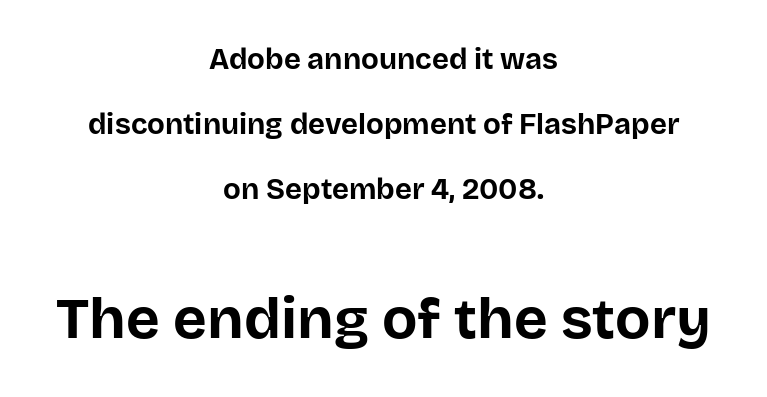
Vertically, the passage feels expansive, rows floating well apart. This rendering employs a face without finishing strokes, i.e., a sans-serif. Short note: letters normally spaced. The second block has been scaled up relative to the first. Lines of text with bare space underneath. Tall strokes in this sample are plumb rather than angled.
